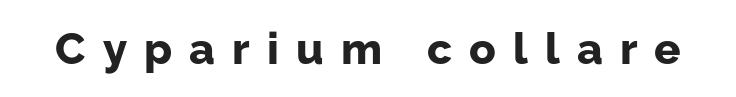
Q: Is the text bold? A: Yes.
Q: Is the text italic (slanted)? A: No, it is upright.
Q: Is the typeface a serif or a sans-serif typeface? A: Sans-serif.
Q: Is the text underlined? A: No.
Q: Is the spacing between letters normal or unusually wide? A: Unusually wide.
Q: Width (condensed, normal, or wide)? A: Normal.
Q: Stroke contrast? A: Low.
Q: x-height? A: Medium.
Q: Monospaced? A: No.
